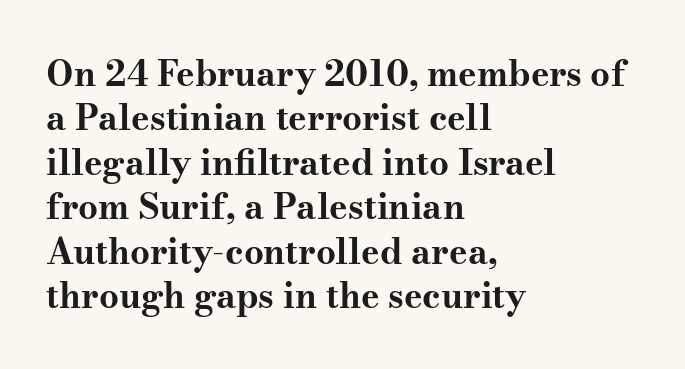
The image shows 35 px bold, wide serif type, upright; set left-aligned, normal line spacing (1.27x), normal letter spacing, not underlined; medium stroke contrast and a small x-height.
